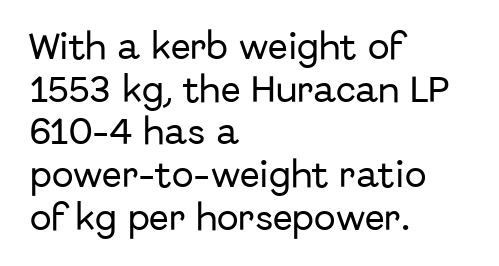
{"serif": "no", "italic": "no", "width": "normal", "stroke_contrast": "low", "x_height": "medium", "monospaced": "no", "underline": "no", "align": "left", "line_spacing": "normal", "line_spacing_ratio": 1.47, "letter_spacing": "normal", "letter_spacing_em": 0.0, "glyph_px": 29}
